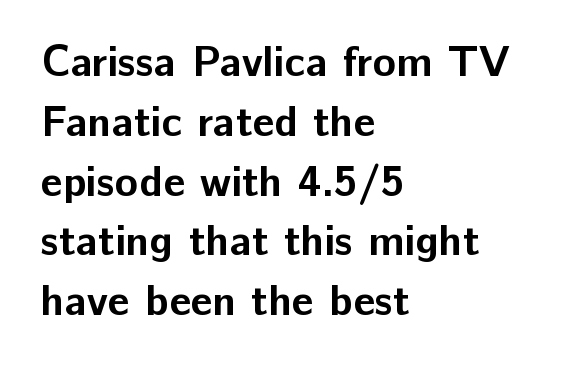
The image shows 43 px bold sans-serif type, upright; set left-aligned, normal line spacing (1.39x), normal letter spacing, not underlined; low stroke contrast and a medium x-height.
